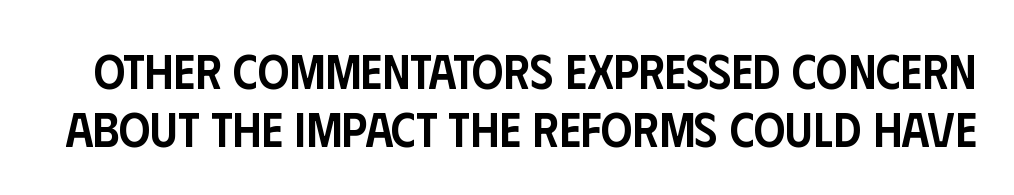
The image shows 49 px semibold, condensed sans-serif type, upright; set line spacing 1.18x, normal letter spacing, not underlined; low stroke contrast and a large x-height.
